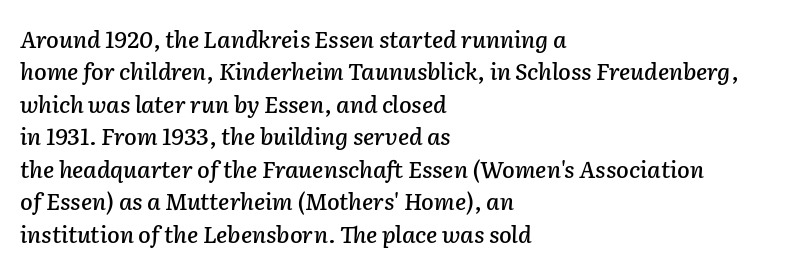
Q: Is the text italic (slanted)? A: Yes, it leans right by about 2 degrees.
Q: Is the text underlined? A: No.
Q: How is the paragraph aligned? A: Left-aligned.
Q: Is the spacing between letters normal or unusually wide? A: Normal.
Q: Is the spacing between lines tight, normal or loose? A: Normal.
